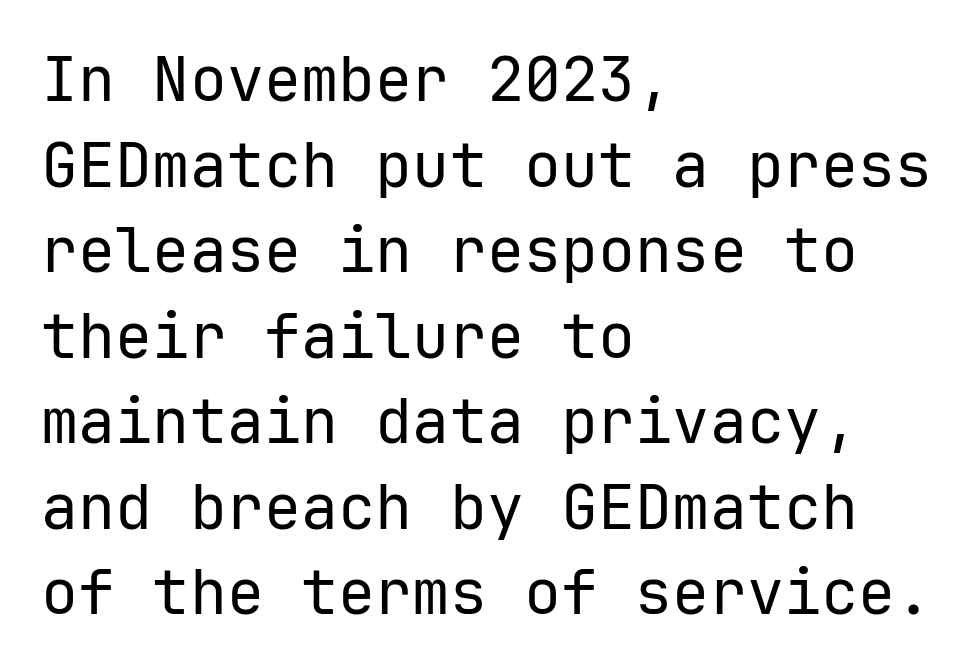
Underline: absent. No letter is thick-stroked: the sample isn't bold. Leading matches the norm, producing a regular column. It's the straight-up-and-down kind of type.
